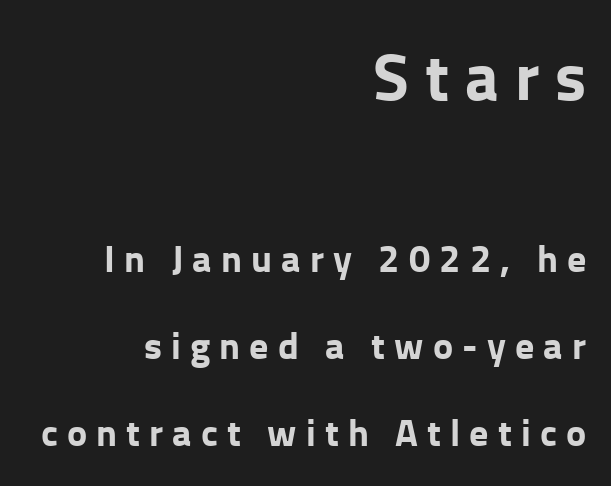
Q: Is the text bold? A: Yes.
Q: Is the text italic (slanted)? A: No, it is upright.
Q: Is the typeface a serif or a sans-serif typeface? A: Sans-serif.
Q: Is the text underlined? A: No.
Q: How is the paragraph aligned? A: Right-aligned.
Q: Is the spacing between letters normal or unusually wide? A: Unusually wide.
Q: Is the spacing between lines tight, normal or loose? A: Loose.
Q: Which block of text is set in a larger size, the first (top) or the second (bottom)? A: The first (top) one.
Q: Width (condensed, normal, or wide)? A: Normal.
Q: Stroke contrast? A: Low.
Q: x-height? A: Medium.
Q: Monospaced? A: No.
